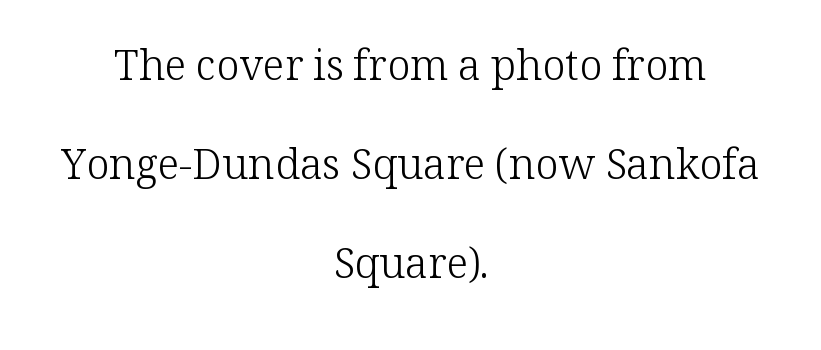
{"serif": "yes", "italic": "no", "bold": "no", "weight": "light", "width": "normal", "stroke_contrast": "low", "x_height": "medium", "monospaced": "no", "underline": "no", "align": "center", "line_spacing": "loose", "line_spacing_ratio": 2.36, "letter_spacing": "normal", "letter_spacing_em": 0.0, "glyph_px": 42}
